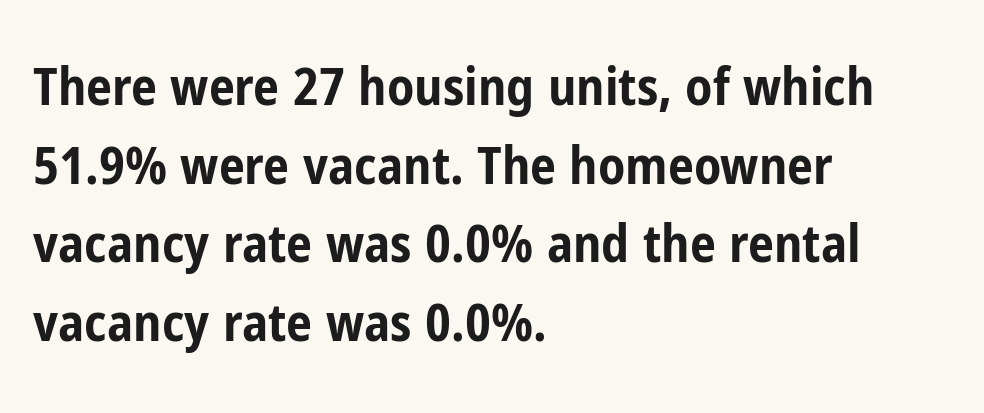
{"serif": "no", "italic": "no", "bold": "yes", "weight": "bold", "width": "condensed", "stroke_contrast": "low", "x_height": "medium", "monospaced": "no", "underline": "no", "align": "left", "line_spacing": "normal", "line_spacing_ratio": 1.51, "letter_spacing": "normal", "letter_spacing_em": 0.0, "glyph_px": 52}
